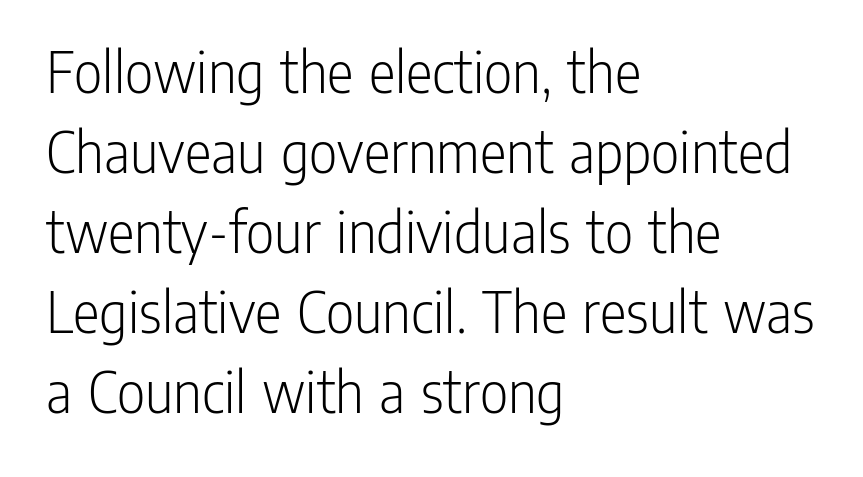
{"serif": "no", "italic": "no", "bold": "no", "weight": "light", "width": "condensed", "stroke_contrast": "low", "x_height": "medium", "monospaced": "no", "underline": "no", "align": "left", "line_spacing": "normal", "line_spacing_ratio": 1.29, "letter_spacing": "normal", "letter_spacing_em": 0.0, "glyph_px": 62}
